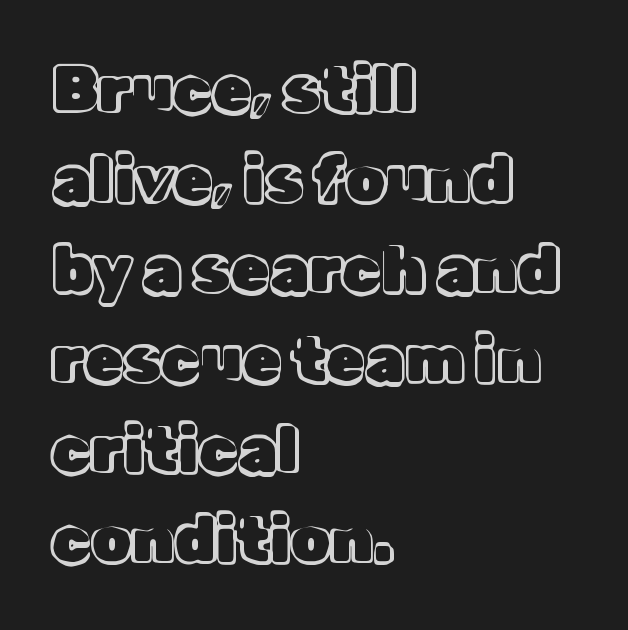
{"italic": "no", "width": "normal", "x_height": "medium", "monospaced": "no", "underline": "no", "align": "left", "line_spacing": "normal", "line_spacing_ratio": 1.43, "letter_spacing": "normal", "letter_spacing_em": 0.0, "glyph_px": 63}
